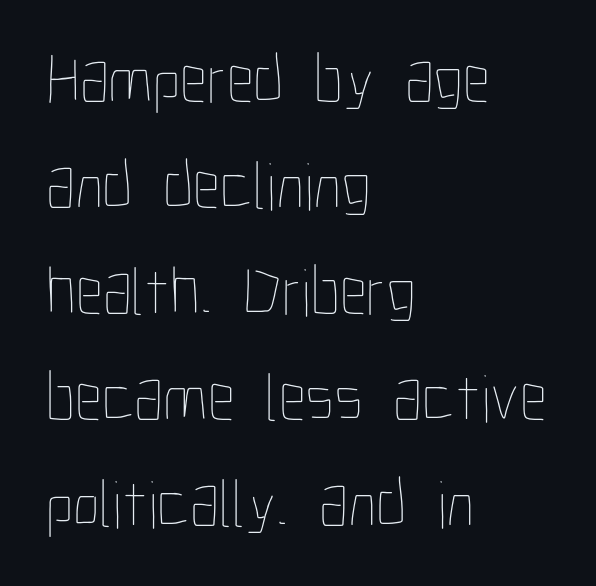
Students, observe: this is what conventionally led text looks like. Weight: in the light-to-regular range. Spacing verdict: proportional, widths tailored to each character. No italicization has been applied; the sample stays upright.
